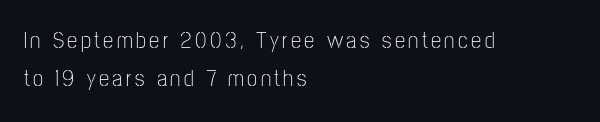
{"italic": "no", "bold": "no", "underline": "no", "align": "left", "line_spacing": "normal", "line_spacing_ratio": 1.66, "glyph_px": 23}
